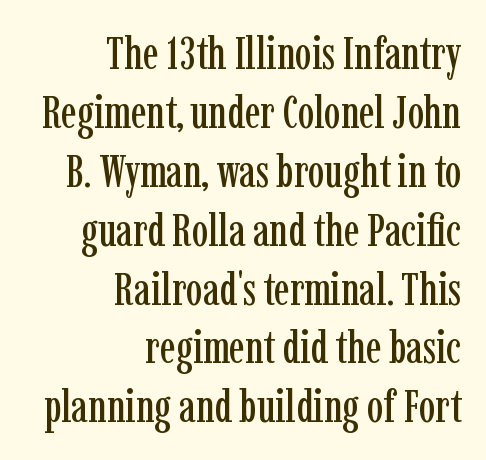
{"serif": "yes", "italic": "no", "width": "condensed", "stroke_contrast": "low", "x_height": "medium", "monospaced": "no", "underline": "no", "align": "right", "line_spacing": "normal", "line_spacing_ratio": 1.28, "letter_spacing": "normal", "letter_spacing_em": 0.0, "glyph_px": 46}
